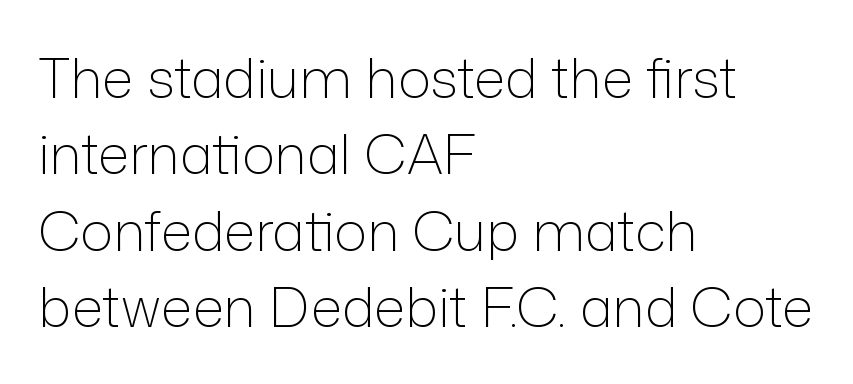
Q: Is the text bold? A: No.
Q: Is the text italic (slanted)? A: No, it is upright.
Q: Is the typeface a serif or a sans-serif typeface? A: Sans-serif.
Q: Is the text underlined? A: No.
Q: How is the paragraph aligned? A: Left-aligned.
Q: Is the spacing between letters normal or unusually wide? A: Normal.
Q: Is the spacing between lines tight, normal or loose? A: Normal.
Q: Width (condensed, normal, or wide)? A: Normal.
Q: Stroke contrast? A: Low.
Q: x-height? A: Medium.
Q: Monospaced? A: No.
